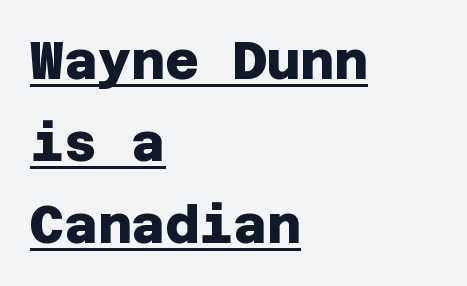
{"serif": "no", "bold": "yes", "weight": "heavy", "width": "normal", "stroke_contrast": "low", "x_height": "large", "underline": "yes", "align": "left", "line_spacing": "normal", "line_spacing_ratio": 1.58, "letter_spacing": "normal", "letter_spacing_em": 0.0, "glyph_px": 52}
